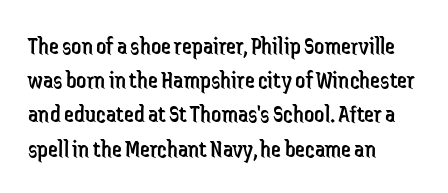
The image shows 25 px text type, upright; set left-aligned, normal line spacing (1.37x), normal letter spacing, not underlined.
